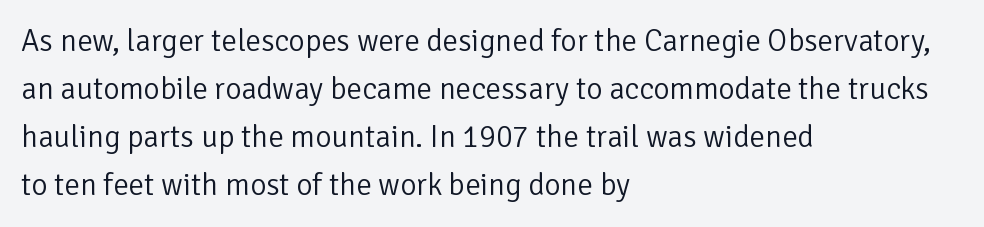
{"serif": "no", "italic": "no", "bold": "no", "weight": "light", "width": "normal", "stroke_contrast": "low", "x_height": "medium", "monospaced": "no", "underline": "no", "align": "left", "line_spacing": "normal", "line_spacing_ratio": 1.55, "letter_spacing": "normal", "letter_spacing_em": 0.0, "glyph_px": 31}
